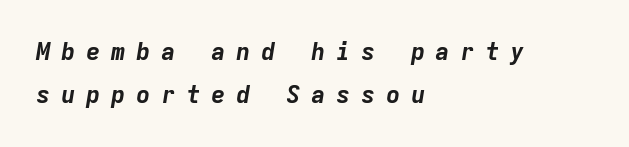
The glyphs look as if they've been sheared to an angle. Check under the words: just untouched page. These lines have a slow, spaced-out rhythm from letter to letter. Its strokes are broad and dark, the hallmark of bold type.
